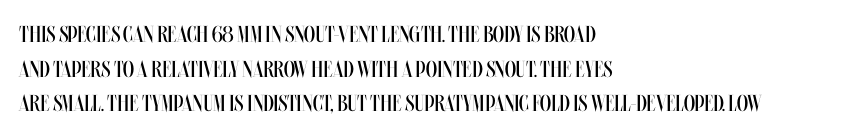
Q: Is the text bold? A: No.
Q: Is the text italic (slanted)? A: No, it is upright.
Q: Is the text underlined? A: No.
Q: How is the paragraph aligned? A: Left-aligned.
Q: Is the spacing between letters normal or unusually wide? A: Normal.
Q: Is the spacing between lines tight, normal or loose? A: Normal.
